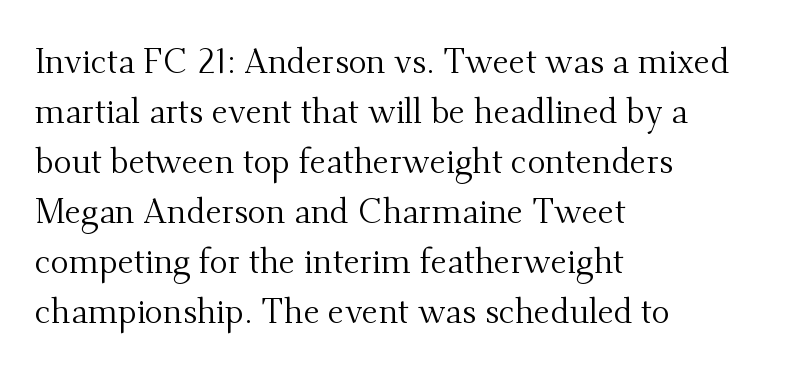
{"serif": "yes", "italic": "no", "bold": "no", "weight": "regular", "width": "normal", "stroke_contrast": "medium", "x_height": "small", "monospaced": "no", "underline": "no", "align": "left", "line_spacing": "normal", "line_spacing_ratio": 1.47, "letter_spacing": "normal", "letter_spacing_em": 0.0, "glyph_px": 34}
